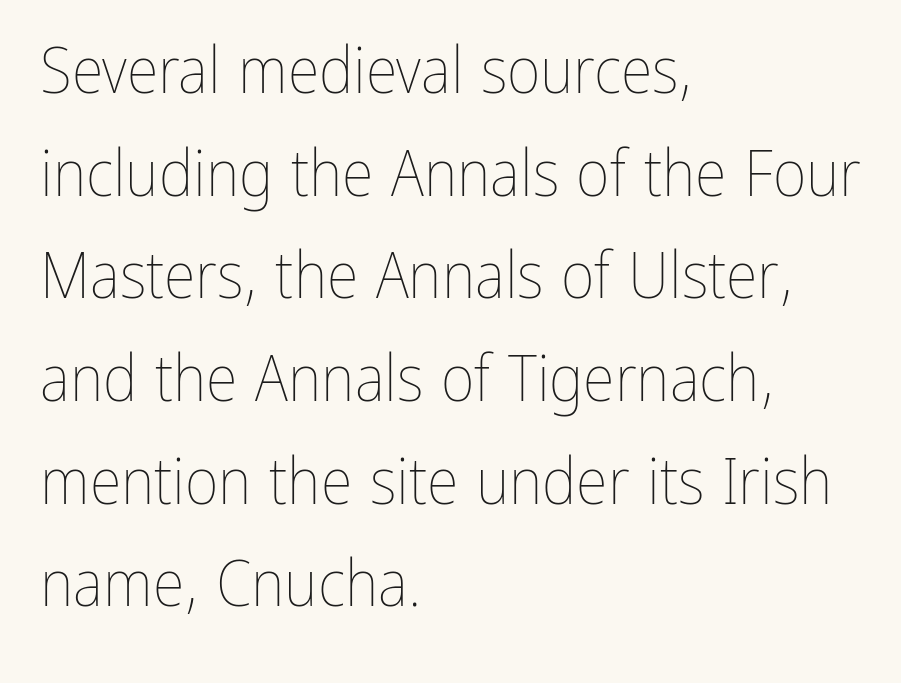
The image shows 65 px thin, condensed type, upright; set left-aligned, normal line spacing (1.58x), normal letter spacing, not underlined; low stroke contrast and a medium x-height.
